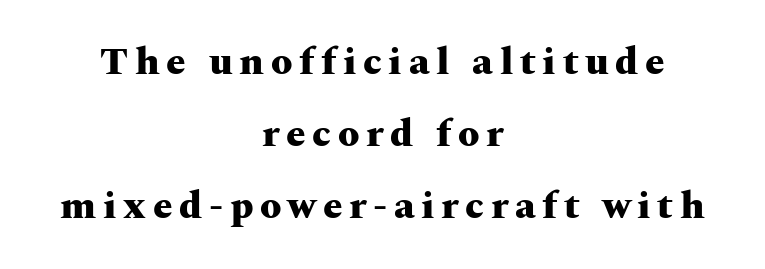
Here the designer chose a conventional face with non-uniform glyph widths. Is this a sans? No — the strokes have serifs. A roman cut, with each character standing at attention. Typeset on center — no edge is straight. The characters look thick and weighty, a clear bold. Just letters on the line, the space beneath them empty.
